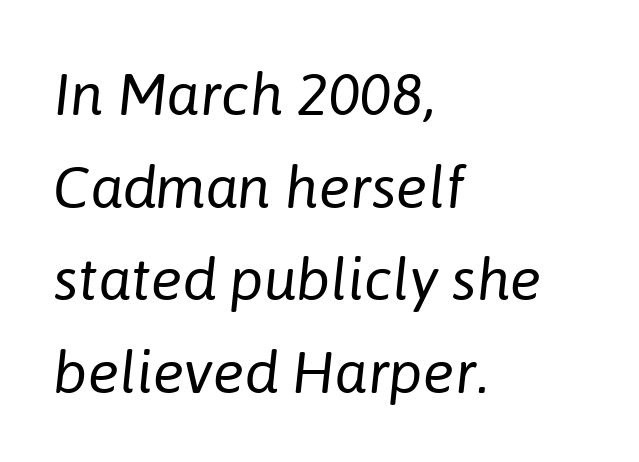
The image shows 59 px regular-weight type, italic (leaning right); set left-aligned, normal line spacing (1.57x), normal letter spacing, not underlined; low stroke contrast and a medium x-height.
